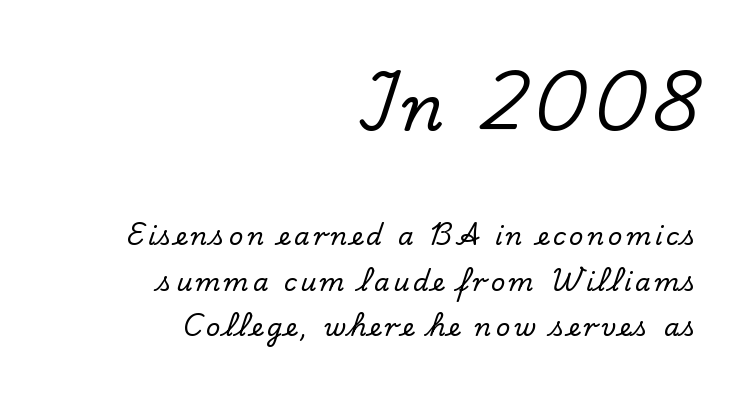
Q: Is the text italic (slanted)? A: Yes.
Q: Is the typeface a serif or a sans-serif typeface? A: Serif.
Q: Is the text underlined? A: No.
Q: How is the paragraph aligned? A: Right-aligned.
Q: Which block of text is set in a larger size, the first (top) or the second (bottom)? A: The first (top) one.
Q: Width (condensed, normal, or wide)? A: Normal.
Q: Stroke contrast? A: Low.
Q: x-height? A: Small.
Q: Monospaced? A: No.
